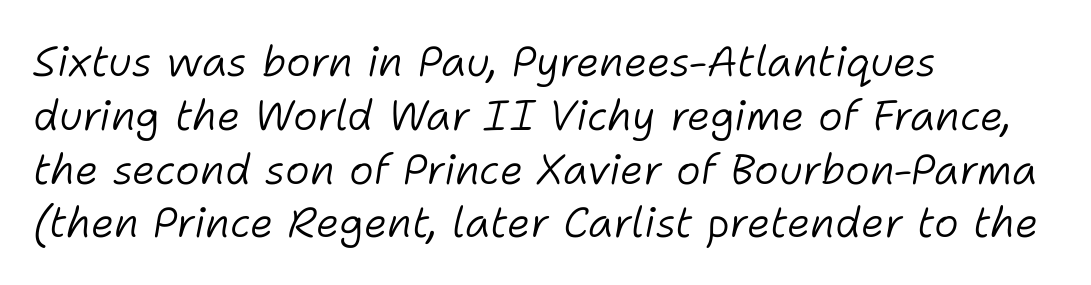
Q: Is the text bold? A: No.
Q: Is the text italic (slanted)? A: Yes, it leans right by about 11 degrees.
Q: Is the text underlined? A: No.
Q: How is the paragraph aligned? A: Left-aligned.
Q: Is the spacing between letters normal or unusually wide? A: Normal.
Q: Is the spacing between lines tight, normal or loose? A: Normal.
Q: Width (condensed, normal, or wide)? A: Normal.
Q: Stroke contrast? A: Low.
Q: x-height? A: Medium.
Q: Monospaced? A: No.
